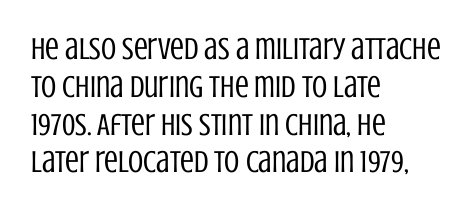
{"serif": "no", "italic": "no", "bold": "no", "weight": "regular", "width": "condensed", "stroke_contrast": "low", "x_height": "large", "monospaced": "no", "underline": "no", "align": "left", "line_spacing_ratio": 1.22, "letter_spacing": "normal", "letter_spacing_em": 0.0, "glyph_px": 31}
